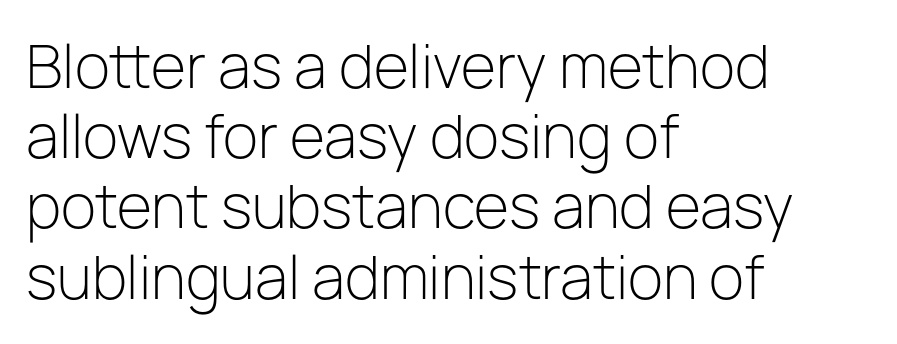
The passage shown has conventional tracking throughout. On a weight scale, this lands at 450 or below. A typesetter would mark this as roman, not italic. Nothing sits at the stroke ends, so this counts as sans-serif. The letters advance in unequal steps, a hallmark of proportional type. Clear beneath every line of the passage.
